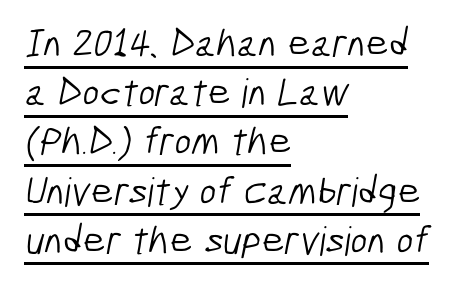
Looks like regular typesetting: each glyph gets only the width it needs. Casual observation: everything's shoved over to the left. The face used here is rendered with its standard letterfit. The sample's only ornament is a line tracing under the words. Weight: in the light-to-regular range. Serifs: no, the terminals of the letterforms are clean.
